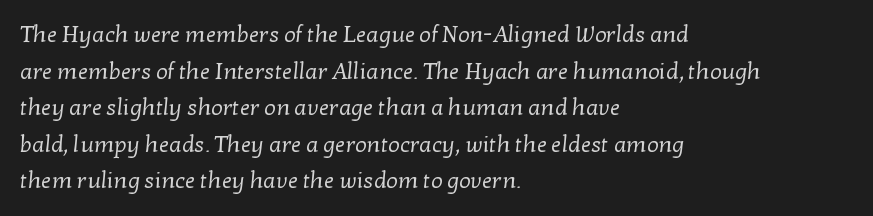
Q: Is the text bold? A: No.
Q: Is the text underlined? A: No.
Q: How is the paragraph aligned? A: Left-aligned.
Q: Is the spacing between letters normal or unusually wide? A: Normal.
Q: Is the spacing between lines tight, normal or loose? A: Normal.
